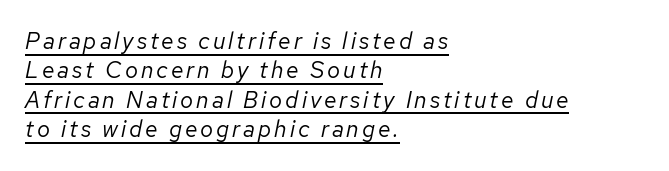
Q: Is the text bold? A: No.
Q: Is the text italic (slanted)? A: Yes, it leans right by about 12 degrees.
Q: Is the text underlined? A: Yes.
Q: How is the paragraph aligned? A: Left-aligned.
Q: Is the spacing between lines tight, normal or loose? A: Normal.
